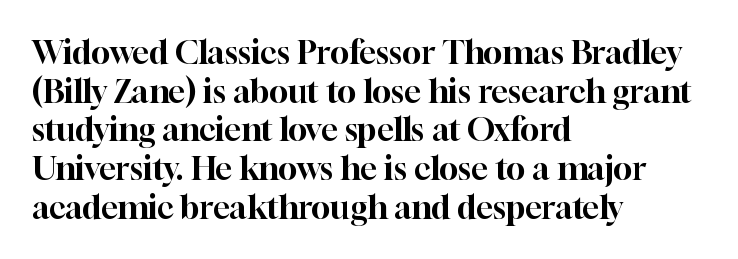
The image shows 32 px serif type, upright; set left-aligned, line spacing 1.21x, normal letter spacing, not underlined; high stroke contrast and a medium x-height.
